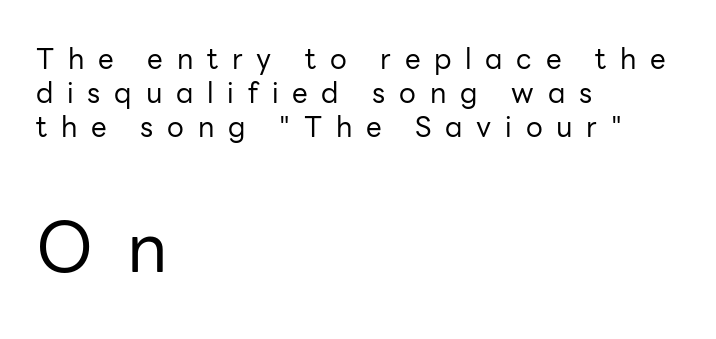
The image shows 69 px regular-weight sans-serif type, upright; set left-aligned, line spacing 1.21x, unusually wide letter spacing (+0.49 em), not underlined; the second (bottom) block is 2.46x larger; low stroke contrast and a medium x-height.
